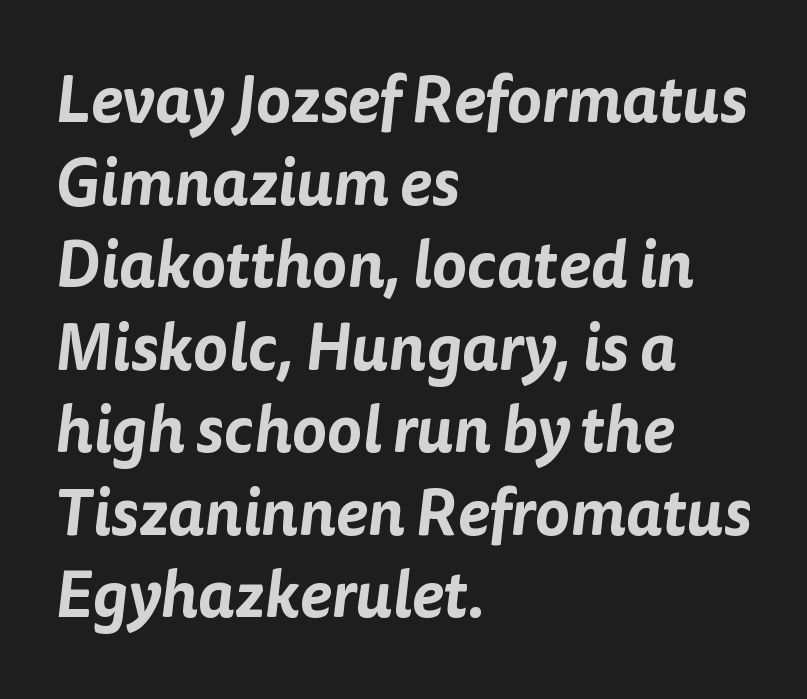
{"serif": "no", "width": "normal", "stroke_contrast": "low", "x_height": "medium", "monospaced": "no", "underline": "no", "align": "left", "line_spacing": "normal", "line_spacing_ratio": 1.27, "letter_spacing": "normal", "letter_spacing_em": 0.0, "glyph_px": 65}
